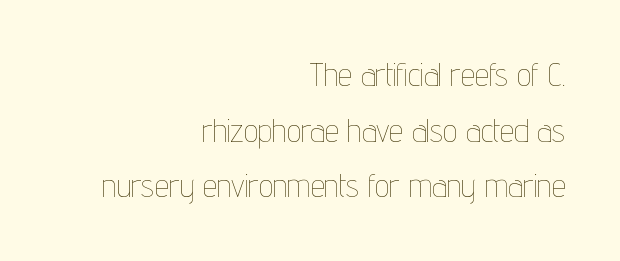
Q: Is the text bold? A: No.
Q: Is the text italic (slanted)? A: No, it is upright.
Q: Is the text underlined? A: No.
Q: How is the paragraph aligned? A: Right-aligned.
Q: Is the spacing between letters normal or unusually wide? A: Normal.
Q: Width (condensed, normal, or wide)? A: Condensed.
Q: Stroke contrast? A: Low.
Q: x-height? A: Medium.
Q: Monospaced? A: No.
